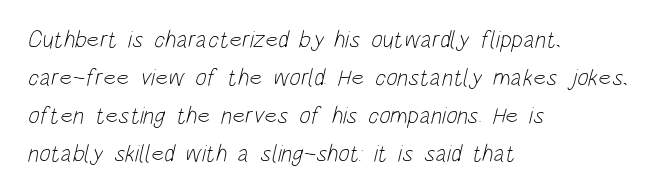
The space beneath each line is pristine and unruled. A normal amount of white space separates one row of letters from the next. Stem width sits at or under what a default text font uses. Alignment: flush left. Tracking here is standard; glyphs follow each other at the usual distance.
